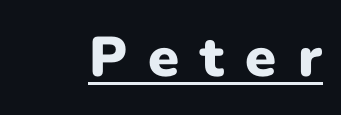
{"serif": "no", "italic": "no", "bold": "yes", "weight": "heavy", "width": "normal", "stroke_contrast": "low", "x_height": "medium", "monospaced": "no", "underline": "yes", "letter_spacing": "wide", "letter_spacing_em": 0.38, "glyph_px": 56}
